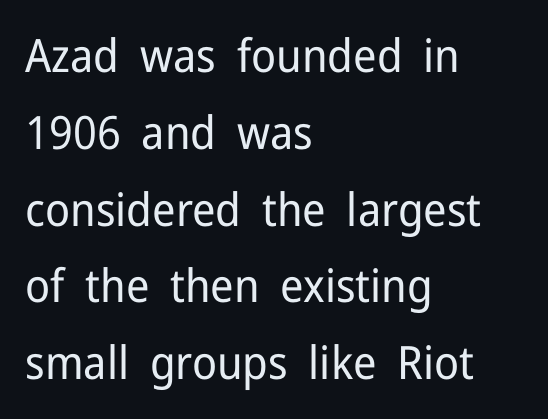
Letters rest on an invisible, unmarked baseline. Standard letterfit; no display-style spreading of the glyphs. The typeface chosen for these lines omits serifs. The letterforms sit at book weight or below.
